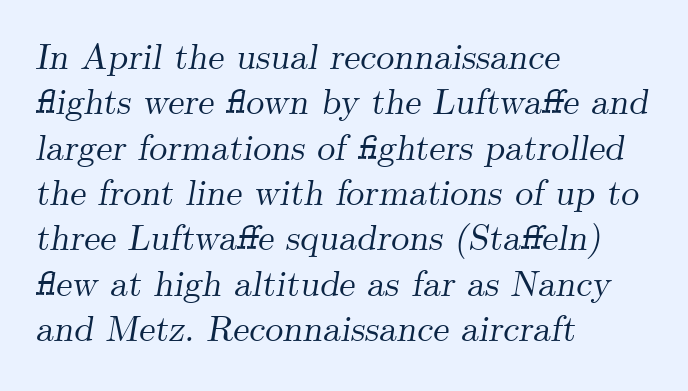
Q: Is the text italic (slanted)? A: Yes, it leans right by about 9 degrees.
Q: Is the typeface a serif or a sans-serif typeface? A: Serif.
Q: Is the text underlined? A: No.
Q: How is the paragraph aligned? A: Left-aligned.
Q: Is the spacing between letters normal or unusually wide? A: Normal.
Q: Is the spacing between lines tight, normal or loose? A: Normal.
Q: Width (condensed, normal, or wide)? A: Normal.
Q: Stroke contrast? A: Medium.
Q: x-height? A: Small.
Q: Monospaced? A: No.
